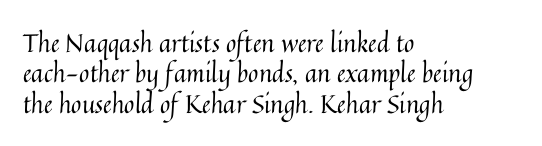
Q: Is the text bold? A: No.
Q: Is the text underlined? A: No.
Q: How is the paragraph aligned? A: Left-aligned.
Q: Is the spacing between letters normal or unusually wide? A: Normal.
